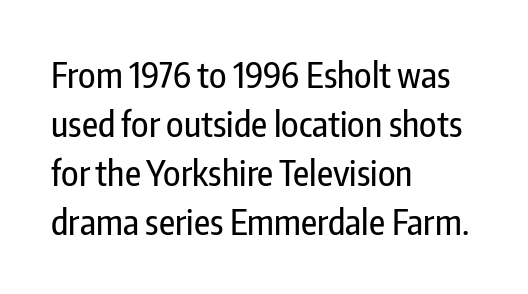
{"serif": "no", "italic": "no", "width": "condensed", "stroke_contrast": "low", "x_height": "medium", "monospaced": "no", "underline": "no", "align": "left", "line_spacing": "normal", "line_spacing_ratio": 1.4, "letter_spacing": "normal", "letter_spacing_em": 0.0, "glyph_px": 35}
